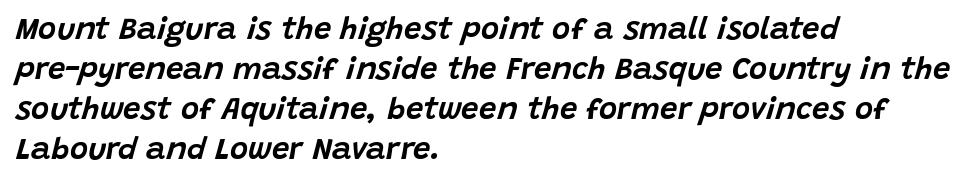
Q: Is the text italic (slanted)? A: Yes, it leans right by about 15 degrees.
Q: Is the text underlined? A: No.
Q: How is the paragraph aligned? A: Left-aligned.
Q: Is the spacing between letters normal or unusually wide? A: Normal.
Q: Is the spacing between lines tight, normal or loose? A: Normal.
Q: Width (condensed, normal, or wide)? A: Normal.
Q: Stroke contrast? A: Low.
Q: x-height? A: Large.
Q: Monospaced? A: No.
